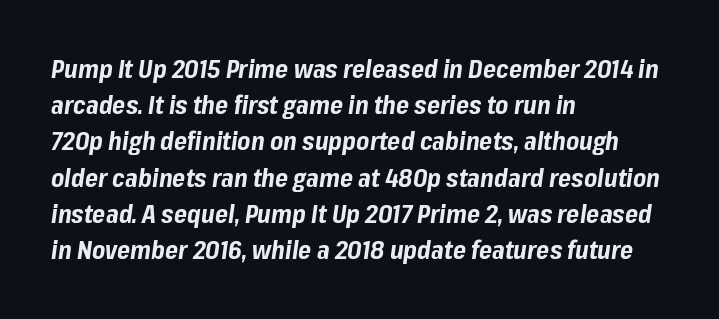
{"italic": "yes", "lean": "right", "slant_degrees": 8, "bold": "yes", "underline": "no", "align": "left", "line_spacing": "normal", "line_spacing_ratio": 1.45, "letter_spacing": "normal", "letter_spacing_em": 0.0, "glyph_px": 25}
